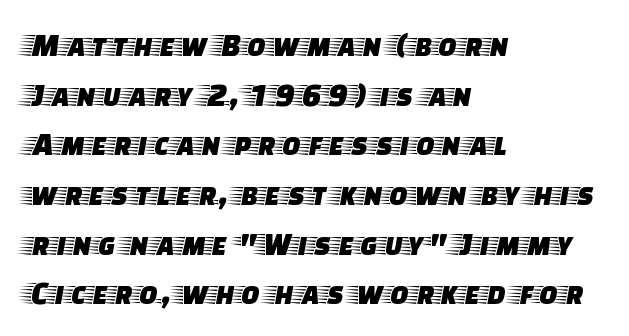
Q: Is the text italic (slanted)? A: Yes.
Q: Is the typeface a serif or a sans-serif typeface? A: Serif.
Q: Is the text underlined? A: No.
Q: How is the paragraph aligned? A: Left-aligned.
Q: Is the spacing between letters normal or unusually wide? A: Normal.
Q: Is the spacing between lines tight, normal or loose? A: Normal.
Q: Width (condensed, normal, or wide)? A: Wide.
Q: Stroke contrast? A: Low.
Q: x-height? A: Large.
Q: Monospaced? A: No.
